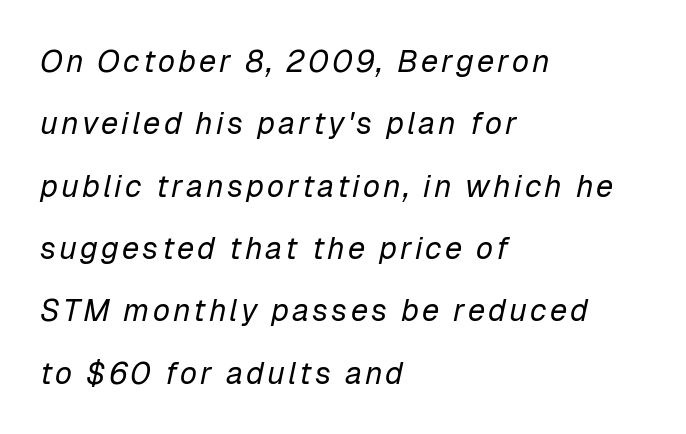
A quiet, ordinary-to-light weight characterises the typeface. Plain, unruled lines of type. Varying glyph widths throughout — classic text-font behaviour. Leftover space on each line is placed entirely after the last word. Widely set lines give the paragraph a tall, airy silhouette. Yep, that's italic — everything's leaning.
